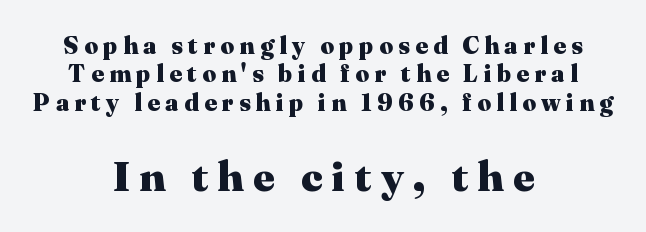
Is this a fixed-width face? No — the glyphs have proportional, varying widths. Any mark beneath the type? The region is blank. The designer went with a serif here, giving each stem small feet. The axis of the letterforms is exactly vertical. The compositor balanced each line on the midline. Stroke thickness is high; the sample reads as a true bold.
